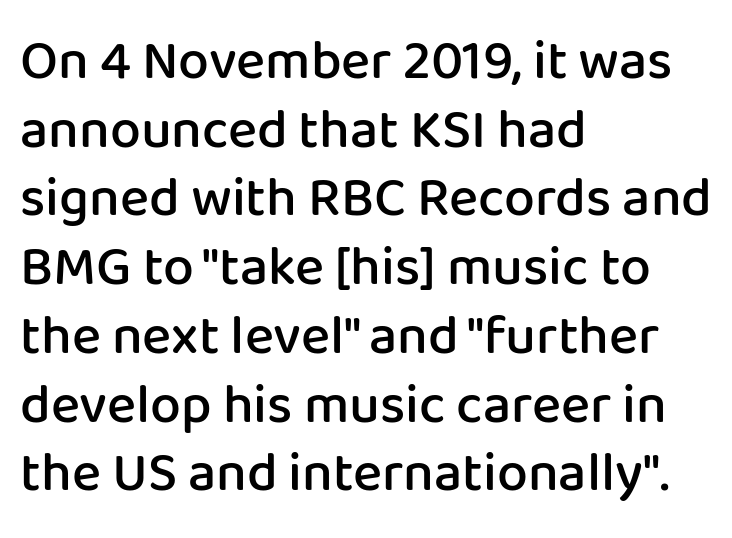
The image shows 55 px semibold sans-serif type, upright; set left-aligned, normal line spacing (1.25x), normal letter spacing, not underlined; low stroke contrast and a medium x-height.
